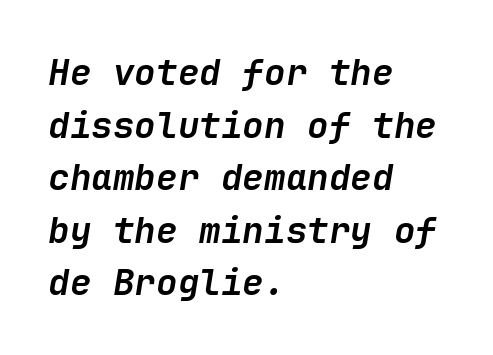
The image shows 36 px semibold type, italic (leaning right); set left-aligned, normal line spacing (1.46x), normal letter spacing, not underlined; low stroke contrast and a medium x-height.
